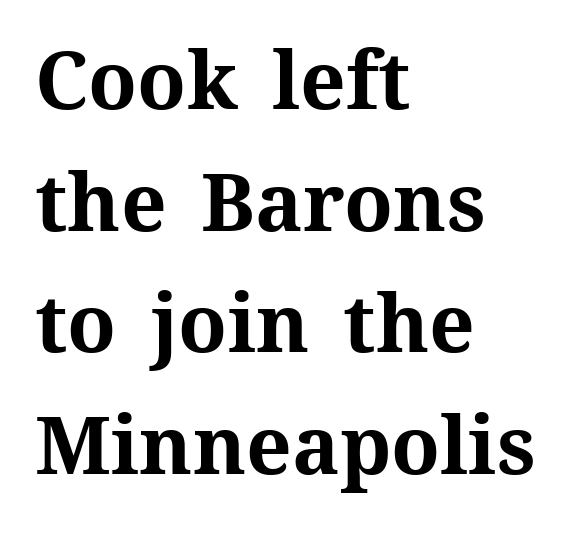
Q: Is the text bold? A: Yes.
Q: Is the text italic (slanted)? A: No, it is upright.
Q: Is the text underlined? A: No.
Q: How is the paragraph aligned? A: Left-aligned.
Q: Is the spacing between letters normal or unusually wide? A: Normal.
Q: Is the spacing between lines tight, normal or loose? A: Normal.
Q: Width (condensed, normal, or wide)? A: Normal.
Q: Stroke contrast? A: Medium.
Q: x-height? A: Medium.
Q: Monospaced? A: No.
